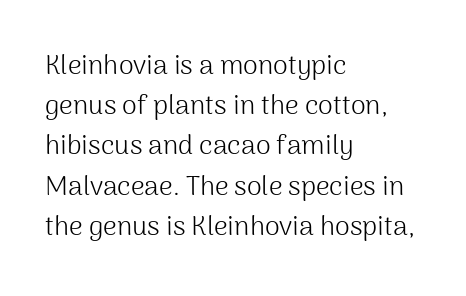
The image shows 27 px text type, upright; set left-aligned, normal line spacing (1.49x), normal letter spacing, not underlined.
